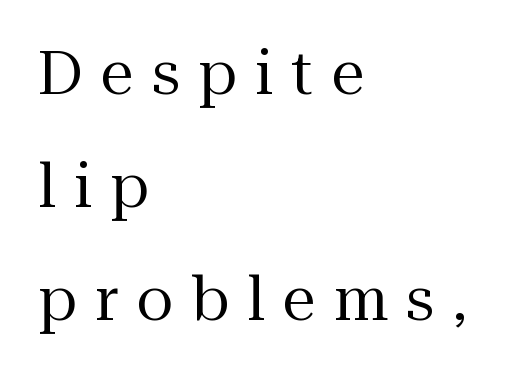
Decoration check: the copy has no underline. The typeface has the unassuming heft of standard copy or less. Looks like regular typesetting: each glyph gets only the width it needs. The lines are quadded left. Upright lettering throughout.
